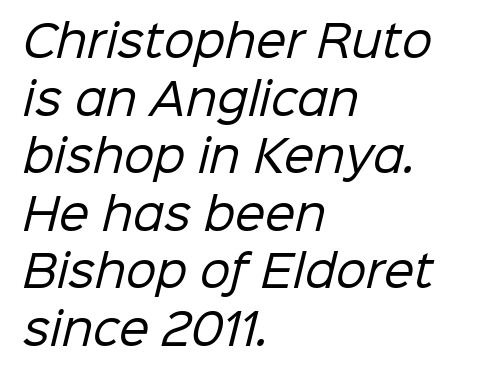
Q: Is the text bold? A: No.
Q: Is the typeface a serif or a sans-serif typeface? A: Sans-serif.
Q: Is the text underlined? A: No.
Q: How is the paragraph aligned? A: Left-aligned.
Q: Is the spacing between letters normal or unusually wide? A: Normal.
Q: Is the spacing between lines tight, normal or loose? A: Normal.
Q: Width (condensed, normal, or wide)? A: Normal.
Q: Stroke contrast? A: Low.
Q: x-height? A: Medium.
Q: Monospaced? A: No.
